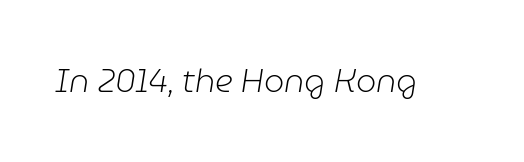
Q: Is the text bold? A: No.
Q: Is the text italic (slanted)? A: Yes, it leans right by about 9 degrees.
Q: Is the text underlined? A: No.
Q: Is the spacing between letters normal or unusually wide? A: Normal.
Q: Width (condensed, normal, or wide)? A: Normal.
Q: Stroke contrast? A: Low.
Q: x-height? A: Medium.
Q: Monospaced? A: No.
